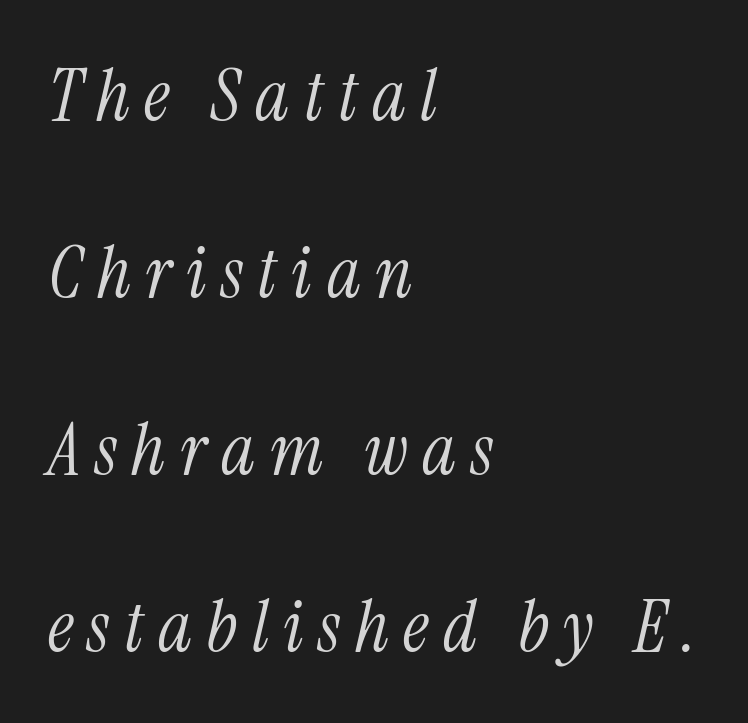
The image shows 72 px light, condensed serif type, italic (leaning right); set left-aligned, loose line spacing (2.46x), unusually wide letter spacing (+0.2 em), not underlined; medium stroke contrast and a medium x-height.
